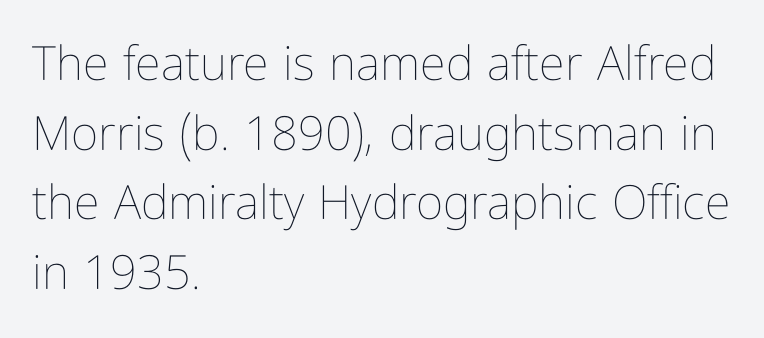
Q: Is the text bold? A: No.
Q: Is the text italic (slanted)? A: No, it is upright.
Q: Is the text underlined? A: No.
Q: How is the paragraph aligned? A: Left-aligned.
Q: Is the spacing between letters normal or unusually wide? A: Normal.
Q: Is the spacing between lines tight, normal or loose? A: Normal.
Q: Width (condensed, normal, or wide)? A: Condensed.
Q: Stroke contrast? A: Low.
Q: x-height? A: Medium.
Q: Monospaced? A: No.
